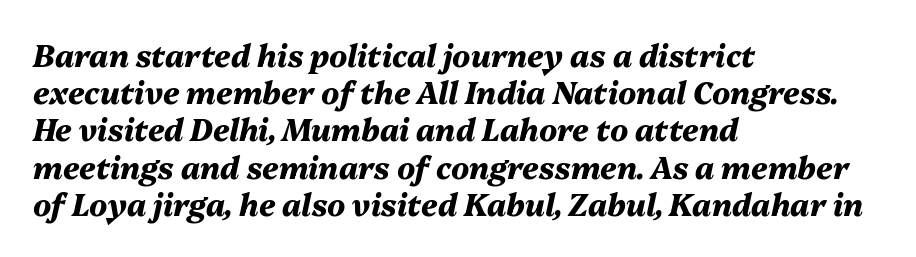
The image shows 30 px heavy type, italic (leaning right); set left-aligned, line spacing 1.24x, normal letter spacing, not underlined; medium stroke contrast and a medium x-height.
